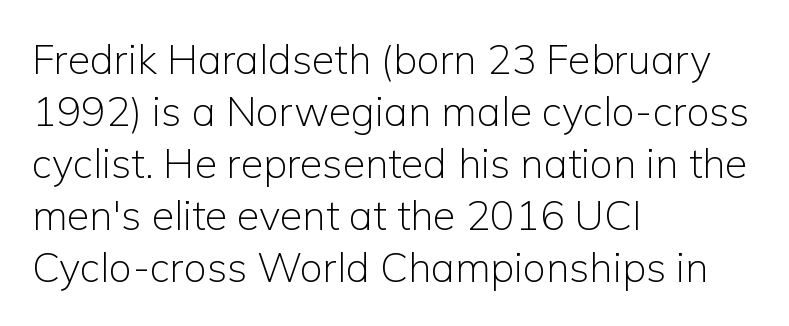
Q: Is the text bold? A: No.
Q: Is the text italic (slanted)? A: No, it is upright.
Q: Is the typeface a serif or a sans-serif typeface? A: Sans-serif.
Q: Is the text underlined? A: No.
Q: How is the paragraph aligned? A: Left-aligned.
Q: Is the spacing between letters normal or unusually wide? A: Normal.
Q: Is the spacing between lines tight, normal or loose? A: Normal.
Q: Width (condensed, normal, or wide)? A: Normal.
Q: Stroke contrast? A: Low.
Q: x-height? A: Medium.
Q: Monospaced? A: No.
